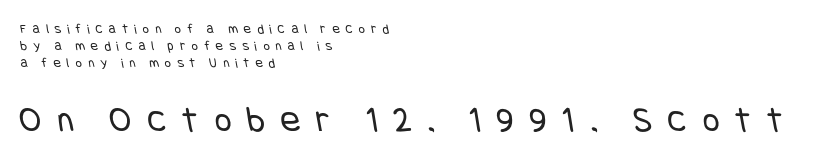
The image shows 37 px regular-weight, condensed sans-serif type; set left-aligned, line spacing 1.21x, unusually wide letter spacing (+0.43 em), not underlined; the second (bottom) block is 2.64x larger; low stroke contrast and a large x-height.
